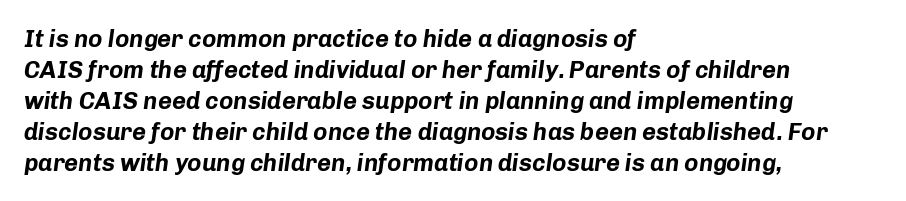
Notice how the passage keeps a crisp vertical edge on the left only. Rule under the text: the space is simply empty. The letters are bold, with thick, heavy strokes. Observe the ordinary spacing: letters are neighbours, not strangers.
